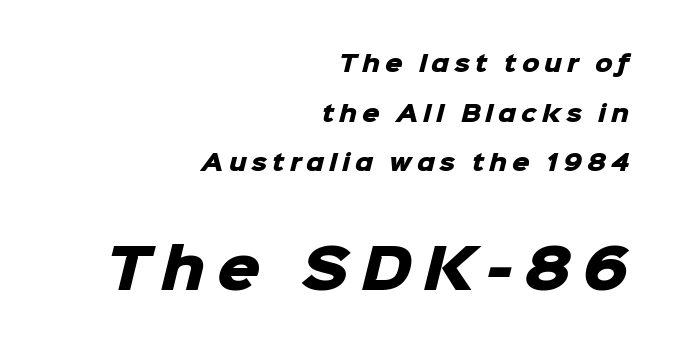
Note: smaller setting up top, larger setting below. Horizontal bands of white between lines are thick stripes. This is heavy type, rendered in bold. Each line ends at the same right margin while the left side varies. Here the designer chose a conventional face with non-uniform glyph widths.
